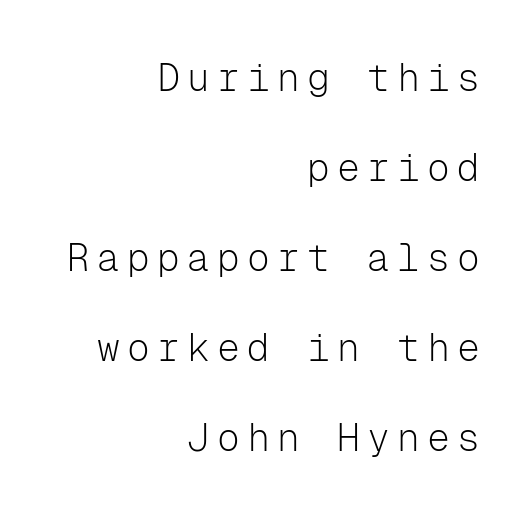
Q: Is the text bold? A: No.
Q: Is the text italic (slanted)? A: No, it is upright.
Q: Is the typeface a serif or a sans-serif typeface? A: Sans-serif.
Q: Is the text underlined? A: No.
Q: How is the paragraph aligned? A: Right-aligned.
Q: Is the spacing between lines tight, normal or loose? A: Loose.
Q: Width (condensed, normal, or wide)? A: Normal.
Q: Stroke contrast? A: Low.
Q: x-height? A: Medium.
Q: Monospaced? A: Yes.
